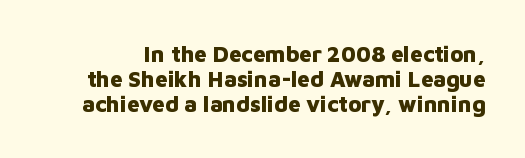
Q: Is the text bold? A: Yes.
Q: Is the text italic (slanted)? A: No, it is upright.
Q: Is the text underlined? A: No.
Q: Is the spacing between letters normal or unusually wide? A: Normal.
Q: Is the spacing between lines tight, normal or loose? A: Tight.
